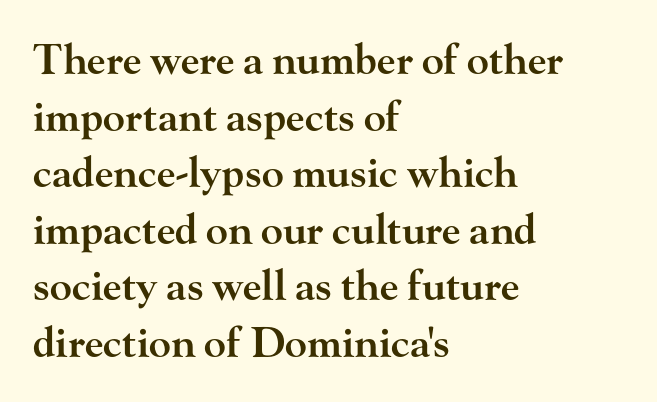
{"serif": "yes", "italic": "no", "bold": "semi", "weight": "semibold", "width": "wide", "stroke_contrast": "high", "x_height": "small", "monospaced": "no", "underline": "no", "align": "left", "line_spacing": "normal", "line_spacing_ratio": 1.38, "letter_spacing": "normal", "letter_spacing_em": 0.0, "glyph_px": 41}
